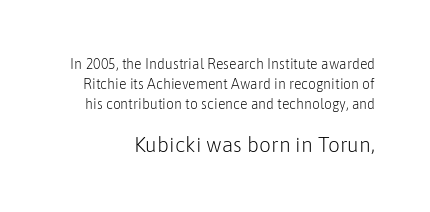
Q: Is the text bold? A: No.
Q: Is the text italic (slanted)? A: No, it is upright.
Q: Is the text underlined? A: No.
Q: Is the spacing between letters normal or unusually wide? A: Normal.
Q: Is the spacing between lines tight, normal or loose? A: Normal.
Q: Which block of text is set in a larger size, the first (top) or the second (bottom)? A: The second (bottom) one.
